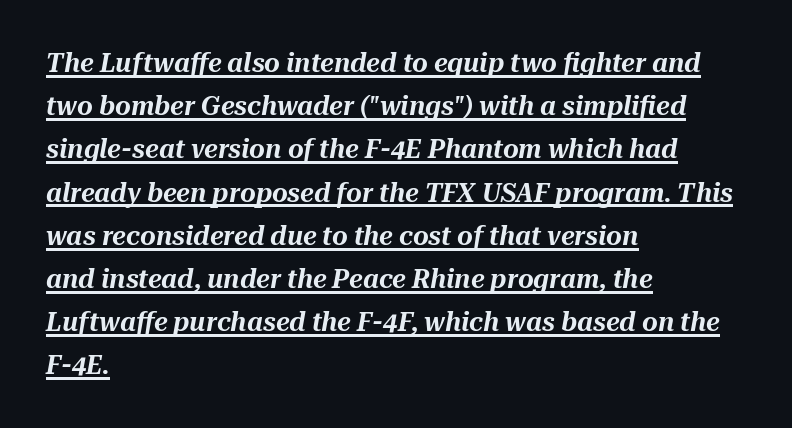
Vertical spacing — default. Italic? Definitely — the glyphs are oblique. Line beginnings align vertically; line endings do not. Every word sits above its own underline. In terms of letterspacing, this is plain default setting.
